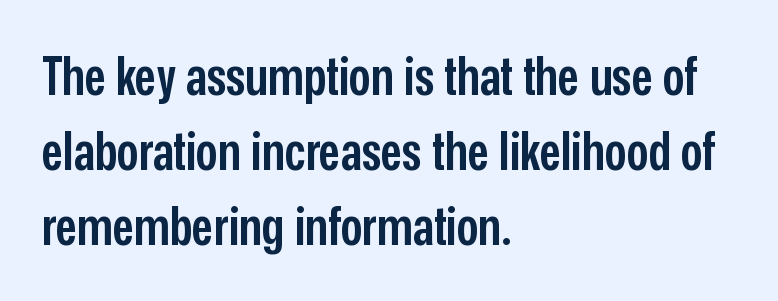
A roman cut, with each character standing at attention. The typesetter chose a ragged-right arrangement here. Default kerning and tracking; the words read as compact shapes. These lines are composed in type without serifs.
